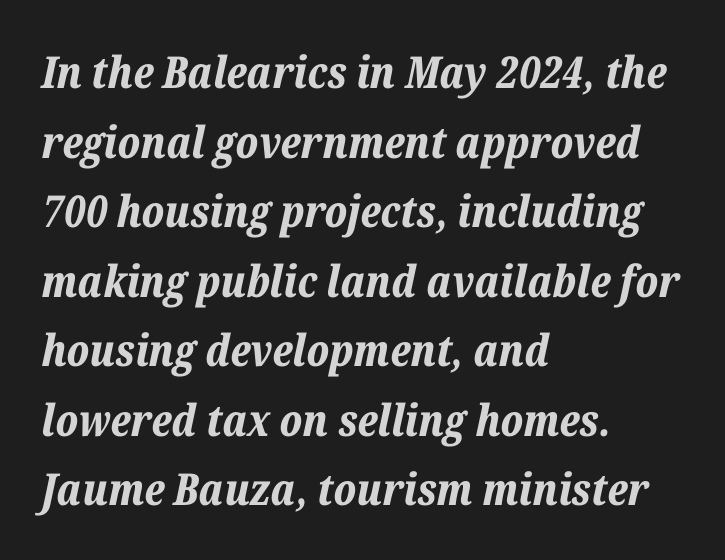
The image shows 44 px bold type, italic (leaning right); set left-aligned, normal line spacing (1.58x), normal letter spacing, not underlined; low stroke contrast and a medium x-height.
